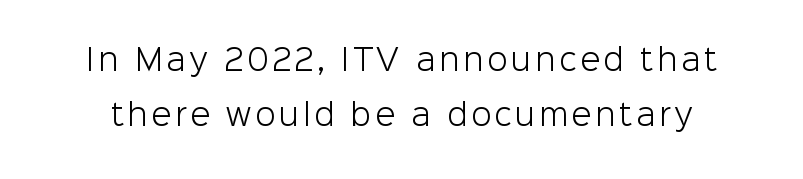
The letters advance in unequal steps, a hallmark of proportional type. The designer went with a sans here, leaving each stem footless. Notice how the stems are strictly vertical — no italics here. Decoration check: the copy has no underline. On a weight scale, this lands at 450 or below.
